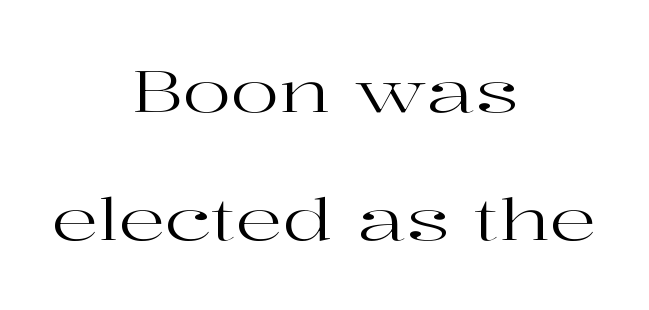
The letters sit at their default tracking, neither squeezed nor spread. Quick note: underline off. What's the leading like? Stretched, with rows far apart. Stems and bowls with no extra thickness — not bold.
